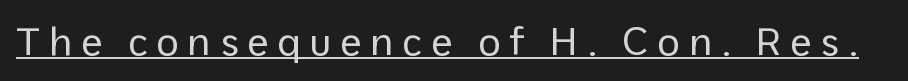
The axis of the letterforms is exactly vertical. Typographically, this falls in the sans-serif category. Display-style spreading of the glyphs; the letterfit is very open. This sample has the flowing, uneven cadence of proportional lettering.
